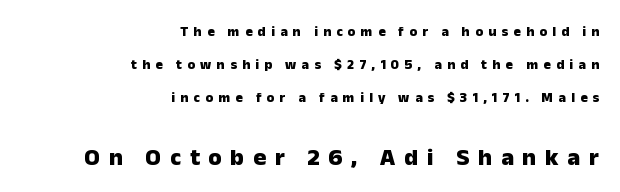
Q: Is the text bold? A: Yes.
Q: Is the text italic (slanted)? A: No, it is upright.
Q: Is the text underlined? A: No.
Q: How is the paragraph aligned? A: Right-aligned.
Q: Is the spacing between letters normal or unusually wide? A: Unusually wide.
Q: Is the spacing between lines tight, normal or loose? A: Loose.
Q: Which block of text is set in a larger size, the first (top) or the second (bottom)? A: The second (bottom) one.
